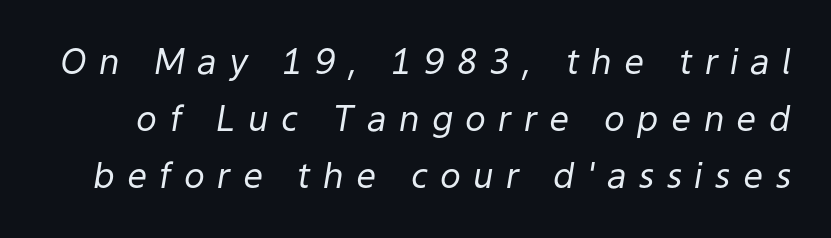
The face looks like a standard text weight, possibly lighter. Words appear elongated and porous because spacing is wide. The space directly below the letters is spotless. The rendering applies a slant to the glyphs.
